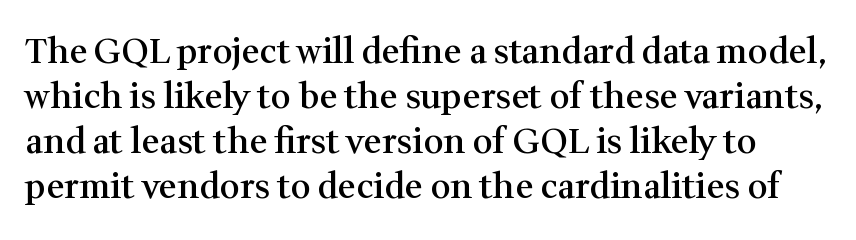
These lines were composed using upright roman letters. This sample uses a serif face. Compared with an ordinary text face, these strokes are moderately heavier — a semibold. The space beneath each line is pristine and unruled. In terms of leading, this rendering sits right in the middle.
